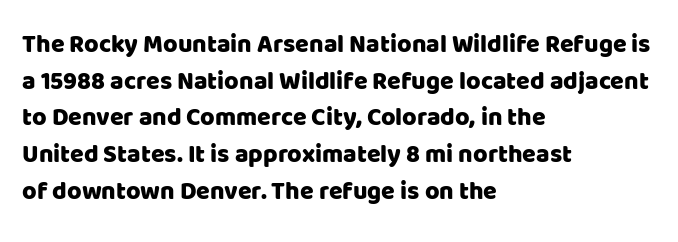
The letters stand straight up with perfectly vertical stems. The tracking reads as untouched default to a designer's eye. Vertical spacing — default. All the whitespace from short lines collects on the right. Bare-footed words on every line.
